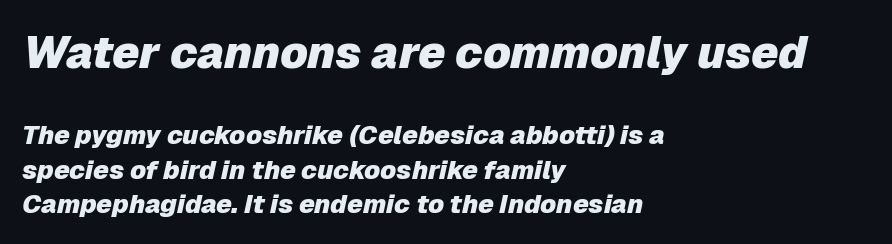
{"italic": "yes", "lean": "right", "slant_degrees": 12, "bold": "yes", "weight": "heavy", "width": "normal", "stroke_contrast": "low", "x_height": "medium", "monospaced": "no", "underline": "no", "align": "left", "line_spacing": "normal", "line_spacing_ratio": 1.32, "letter_spacing": "normal", "letter_spacing_em": 0.0, "larger_block": "first", "size_ratio": 1.73, "glyph_px": 45}
